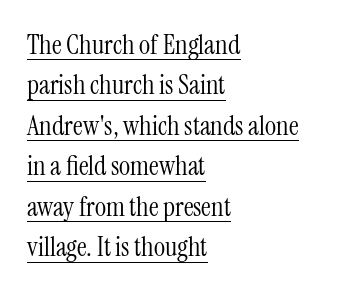
Q: Is the text bold? A: No.
Q: Is the text italic (slanted)? A: No, it is upright.
Q: Is the text underlined? A: Yes.
Q: How is the paragraph aligned? A: Left-aligned.
Q: Is the spacing between letters normal or unusually wide? A: Normal.
Q: Is the spacing between lines tight, normal or loose? A: Normal.
